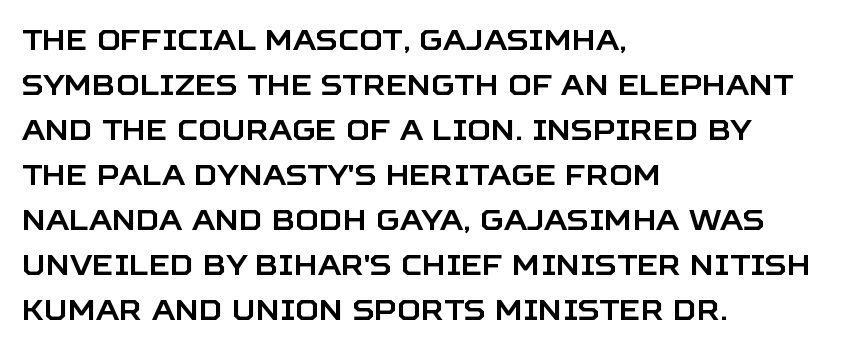
Q: Is the text italic (slanted)? A: No, it is upright.
Q: Is the typeface a serif or a sans-serif typeface? A: Sans-serif.
Q: Is the text underlined? A: No.
Q: How is the paragraph aligned? A: Left-aligned.
Q: Is the spacing between letters normal or unusually wide? A: Normal.
Q: Is the spacing between lines tight, normal or loose? A: Normal.
Q: Width (condensed, normal, or wide)? A: Normal.
Q: Stroke contrast? A: Low.
Q: x-height? A: Large.
Q: Monospaced? A: No.
